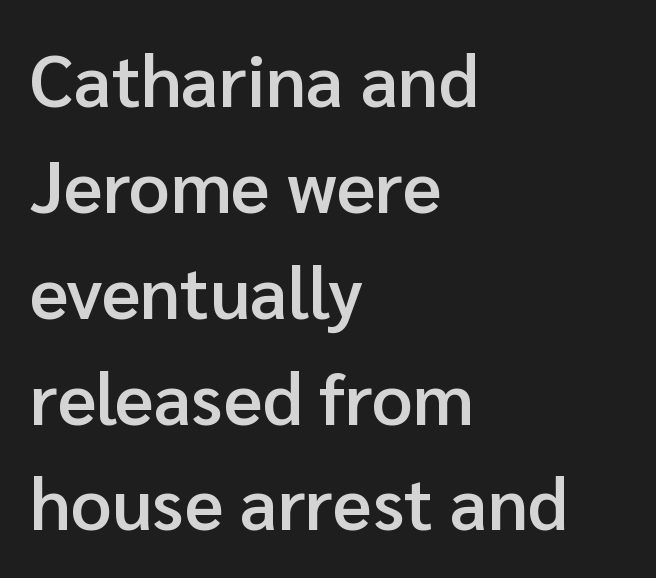
Q: Is the text bold? A: Semi-bold.
Q: Is the text italic (slanted)? A: No, it is upright.
Q: Is the typeface a serif or a sans-serif typeface? A: Sans-serif.
Q: Is the text underlined? A: No.
Q: How is the paragraph aligned? A: Left-aligned.
Q: Is the spacing between letters normal or unusually wide? A: Normal.
Q: Is the spacing between lines tight, normal or loose? A: Normal.
Q: Width (condensed, normal, or wide)? A: Normal.
Q: Stroke contrast? A: Low.
Q: x-height? A: Medium.
Q: Monospaced? A: No.
